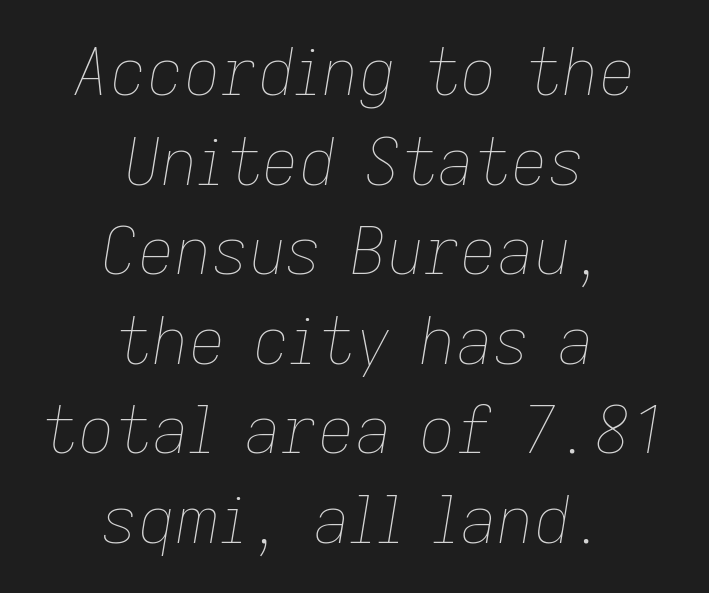
Q: Is the text bold? A: No.
Q: Is the text italic (slanted)? A: Yes, it leans right by about 9 degrees.
Q: Is the text underlined? A: No.
Q: How is the paragraph aligned? A: Centered.
Q: Is the spacing between letters normal or unusually wide? A: Normal.
Q: Is the spacing between lines tight, normal or loose? A: Normal.
Q: Width (condensed, normal, or wide)? A: Normal.
Q: Stroke contrast? A: Low.
Q: x-height? A: Medium.
Q: Monospaced? A: No.
